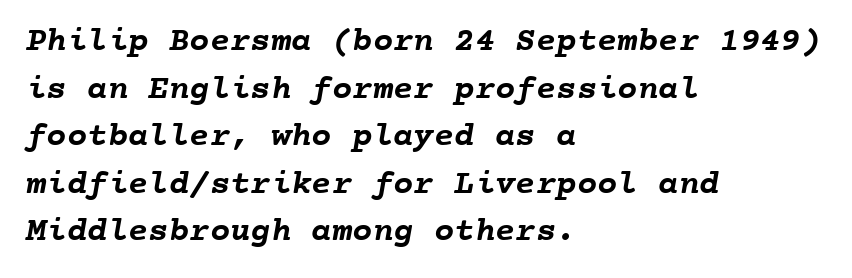
Leftover space on each line is placed entirely after the last word. I'd describe the lettering as bold — thick and assertive. Only glyphs here, with clear space below each row. Think of a typewriter: that constant character pitch is what you see here. Vertical spacing — default. The face used here is rendered with its standard letterfit.
